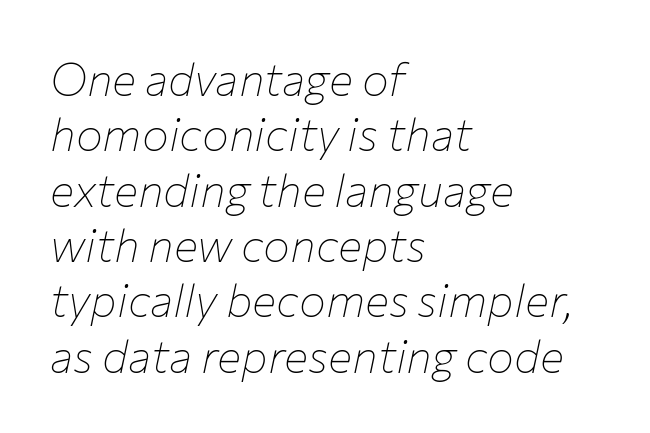
{"italic": "yes", "lean": "right", "slant_degrees": 12, "bold": "no", "weight": "thin", "width": "normal", "stroke_contrast": "low", "x_height": "medium", "monospaced": "no", "underline": "no", "align": "left", "line_spacing_ratio": 1.23, "letter_spacing": "normal", "letter_spacing_em": 0.0, "glyph_px": 45}
